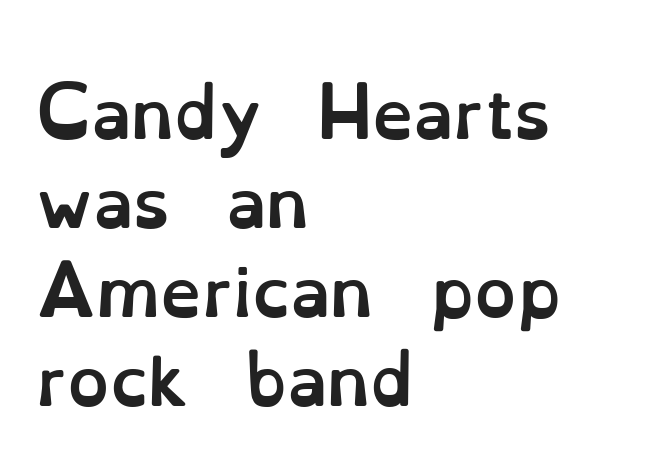
The image shows 66 px semibold type, upright; set left-aligned, normal line spacing (1.35x), normal letter spacing, not underlined; low stroke contrast and a small x-height.
